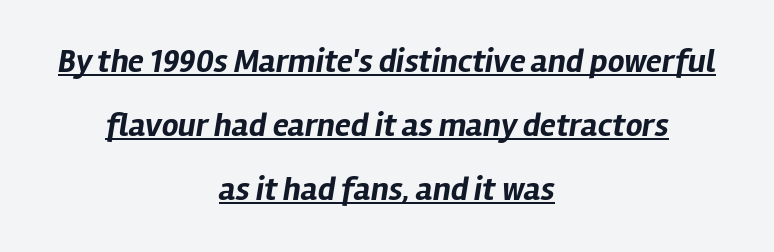
{"italic": "yes", "lean": "right", "slant_degrees": 12, "bold": "yes", "weight": "bold", "width": "normal", "stroke_contrast": "low", "x_height": "medium", "monospaced": "no", "underline": "yes", "align": "center", "line_spacing": "loose", "line_spacing_ratio": 1.94, "letter_spacing": "normal", "letter_spacing_em": 0.0, "glyph_px": 33}
